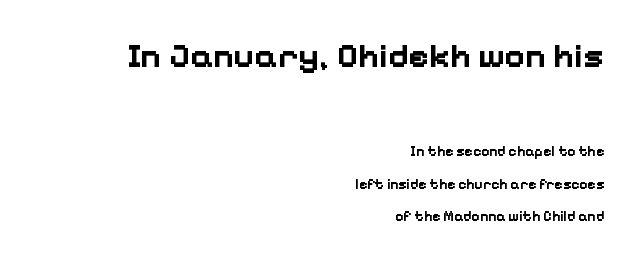
Q: Is the text bold? A: Yes.
Q: Is the text italic (slanted)? A: No, it is upright.
Q: Is the typeface a serif or a sans-serif typeface? A: Sans-serif.
Q: Is the text underlined? A: No.
Q: How is the paragraph aligned? A: Right-aligned.
Q: Is the spacing between letters normal or unusually wide? A: Normal.
Q: Is the spacing between lines tight, normal or loose? A: Loose.
Q: Which block of text is set in a larger size, the first (top) or the second (bottom)? A: The first (top) one.
Q: Width (condensed, normal, or wide)? A: Normal.
Q: Stroke contrast? A: Low.
Q: x-height? A: Medium.
Q: Monospaced? A: No.
